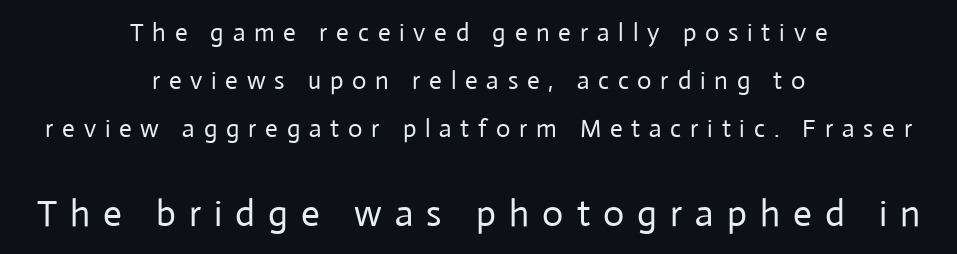
Q: Is the text bold? A: No.
Q: Is the text italic (slanted)? A: No, it is upright.
Q: Is the typeface a serif or a sans-serif typeface? A: Sans-serif.
Q: Is the text underlined? A: No.
Q: How is the paragraph aligned? A: Centered.
Q: Is the spacing between letters normal or unusually wide? A: Unusually wide.
Q: Is the spacing between lines tight, normal or loose? A: Loose.
Q: Which block of text is set in a larger size, the first (top) or the second (bottom)? A: The second (bottom) one.
Q: Width (condensed, normal, or wide)? A: Normal.
Q: Stroke contrast? A: Low.
Q: x-height? A: Medium.
Q: Monospaced? A: No.
